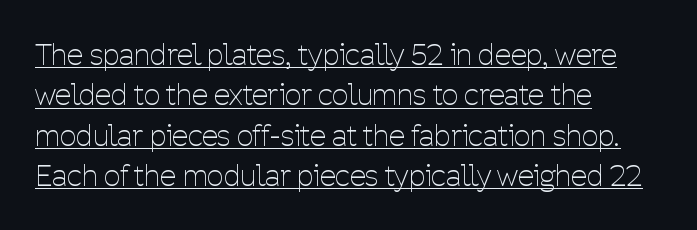
Q: Is the text bold? A: No.
Q: Is the text italic (slanted)? A: No, it is upright.
Q: Is the typeface a serif or a sans-serif typeface? A: Sans-serif.
Q: Is the text underlined? A: Yes.
Q: How is the paragraph aligned? A: Left-aligned.
Q: Is the spacing between letters normal or unusually wide? A: Normal.
Q: Is the spacing between lines tight, normal or loose? A: Normal.
Q: Width (condensed, normal, or wide)? A: Condensed.
Q: Stroke contrast? A: Low.
Q: x-height? A: Medium.
Q: Monospaced? A: No.
